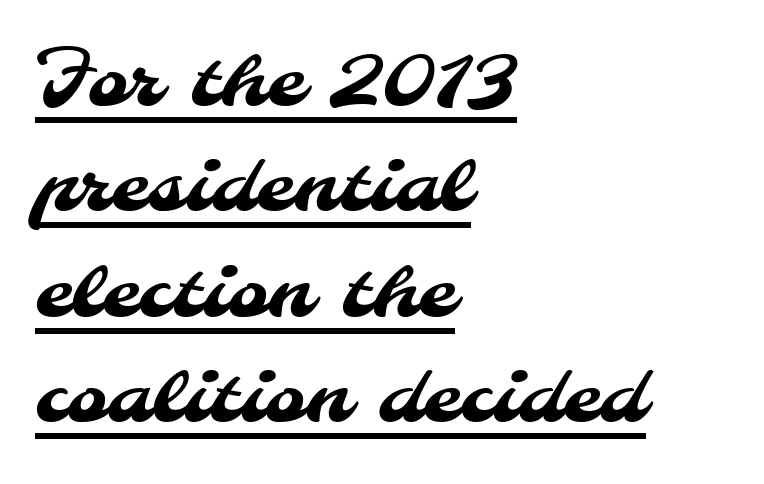
Q: Is the typeface a serif or a sans-serif typeface? A: Sans-serif.
Q: Is the text underlined? A: Yes.
Q: How is the paragraph aligned? A: Left-aligned.
Q: Is the spacing between letters normal or unusually wide? A: Normal.
Q: Is the spacing between lines tight, normal or loose? A: Normal.
Q: Width (condensed, normal, or wide)? A: Normal.
Q: Stroke contrast? A: Medium.
Q: x-height? A: Small.
Q: Monospaced? A: No.
